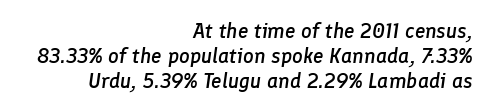
Stroke thickness is moderately raised; the sample reads as semibold. The specimen omits any rule beneath the text block's lines. Rendered with sloped, italic letterforms. Alignment: flush right.
